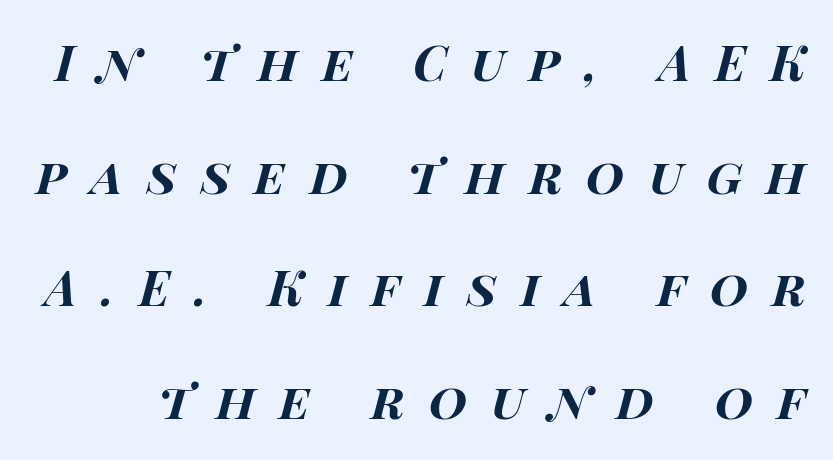
{"italic": "yes", "lean": "right", "slant_degrees": 15, "bold": "yes", "weight": "bold", "width": "wide", "stroke_contrast": "high", "x_height": "large", "monospaced": "no", "underline": "no", "line_spacing": "loose", "line_spacing_ratio": 2.3, "letter_spacing": "wide", "letter_spacing_em": 0.49, "glyph_px": 49}
